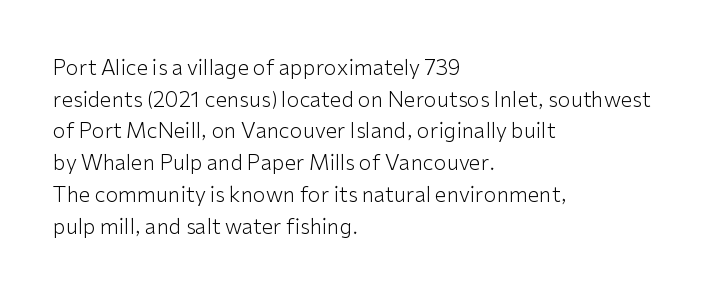
Q: Is the text bold? A: No.
Q: Is the text italic (slanted)? A: No, it is upright.
Q: Is the text underlined? A: No.
Q: How is the paragraph aligned? A: Left-aligned.
Q: Is the spacing between letters normal or unusually wide? A: Normal.
Q: Is the spacing between lines tight, normal or loose? A: Normal.
